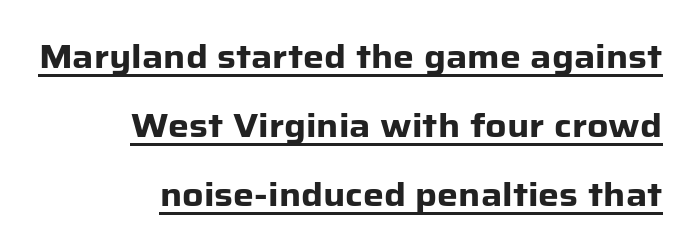
Q: Is the text bold? A: Yes.
Q: Is the text italic (slanted)? A: No, it is upright.
Q: Is the typeface a serif or a sans-serif typeface? A: Sans-serif.
Q: Is the text underlined? A: Yes.
Q: How is the paragraph aligned? A: Right-aligned.
Q: Is the spacing between letters normal or unusually wide? A: Normal.
Q: Is the spacing between lines tight, normal or loose? A: Loose.
Q: Width (condensed, normal, or wide)? A: Normal.
Q: Stroke contrast? A: Low.
Q: x-height? A: Medium.
Q: Monospaced? A: No.
